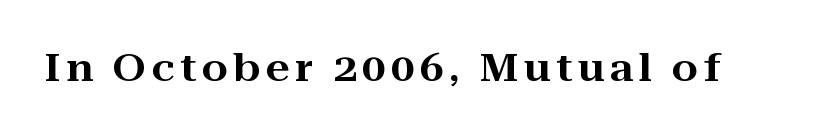
Q: Is the text italic (slanted)? A: No, it is upright.
Q: Is the typeface a serif or a sans-serif typeface? A: Serif.
Q: Is the text underlined? A: No.
Q: Width (condensed, normal, or wide)? A: Wide.
Q: Stroke contrast? A: High.
Q: x-height? A: Medium.
Q: Monospaced? A: No.
